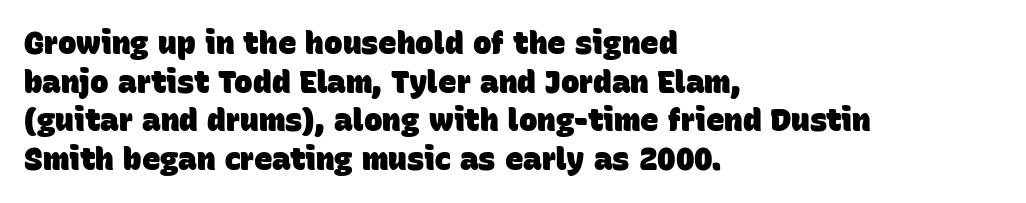
{"serif": "no", "bold": "yes", "weight": "heavy", "width": "normal", "stroke_contrast": "low", "x_height": "large", "monospaced": "no", "underline": "no", "align": "left", "line_spacing": "normal", "line_spacing_ratio": 1.25, "letter_spacing": "normal", "letter_spacing_em": 0.0, "glyph_px": 31}
